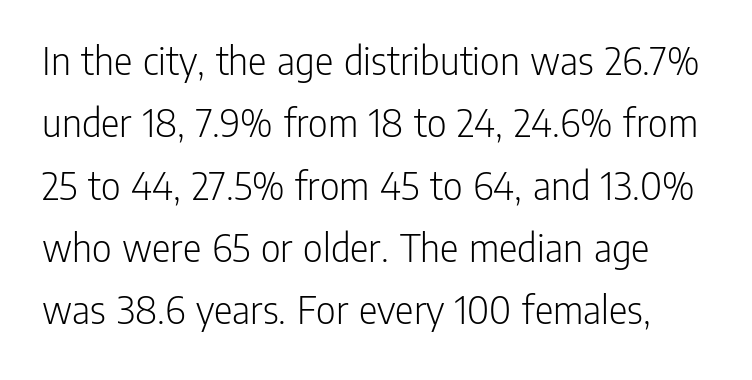
{"serif": "no", "italic": "no", "bold": "no", "weight": "light", "width": "condensed", "stroke_contrast": "low", "x_height": "medium", "monospaced": "no", "underline": "no", "line_spacing": "normal", "line_spacing_ratio": 1.45, "letter_spacing": "normal", "letter_spacing_em": 0.0, "glyph_px": 43}
